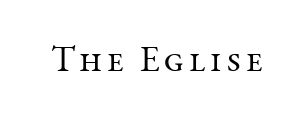
Q: Is the text bold? A: No.
Q: Is the text italic (slanted)? A: No, it is upright.
Q: Is the typeface a serif or a sans-serif typeface? A: Serif.
Q: Is the text underlined? A: No.
Q: Width (condensed, normal, or wide)? A: Normal.
Q: Stroke contrast? A: Medium.
Q: x-height? A: Medium.
Q: Monospaced? A: No.
